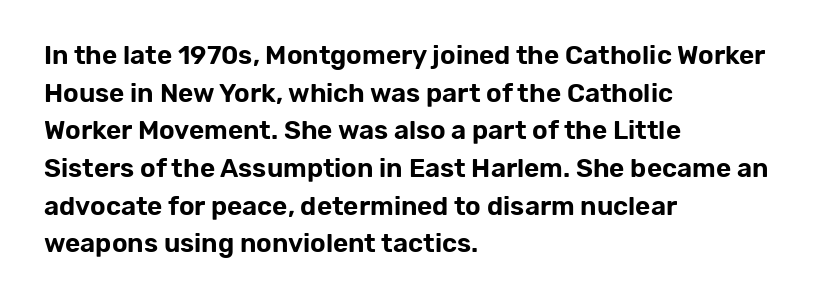
{"italic": "no", "underline": "no", "align": "left", "line_spacing": "normal", "line_spacing_ratio": 1.45, "letter_spacing": "normal", "letter_spacing_em": 0.0, "glyph_px": 26}
